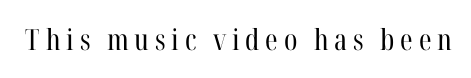
Italic: no, the glyphs are upright roman. What kind of face is this? One with serifs. Characters follow at a spacing far wider than the type designer built in. The strip under each line holds only bare page. Spacing verdict: proportional, widths tailored to each character. The face looks like a standard text weight, possibly lighter.
